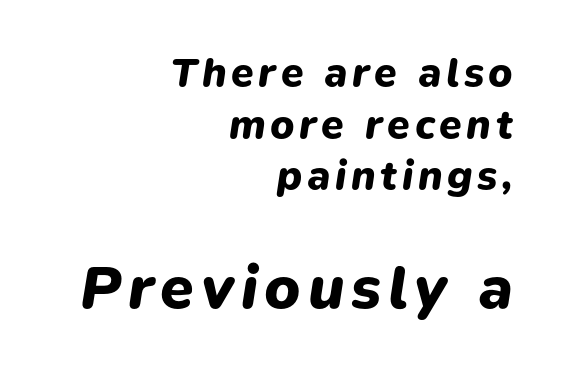
Q: Is the text bold? A: Yes.
Q: Is the text italic (slanted)? A: Yes, it leans right by about 9 degrees.
Q: Is the text underlined? A: No.
Q: How is the paragraph aligned? A: Right-aligned.
Q: Is the spacing between lines tight, normal or loose? A: Normal.
Q: Which block of text is set in a larger size, the first (top) or the second (bottom)? A: The second (bottom) one.
Q: Width (condensed, normal, or wide)? A: Normal.
Q: Stroke contrast? A: Low.
Q: x-height? A: Medium.
Q: Monospaced? A: No.
